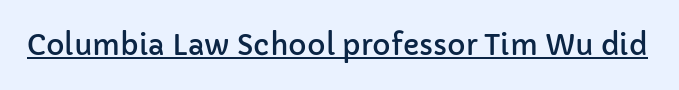
The image shows 28 px sans-serif type, upright; set normal letter spacing, underlined; low stroke contrast and a medium x-height.
